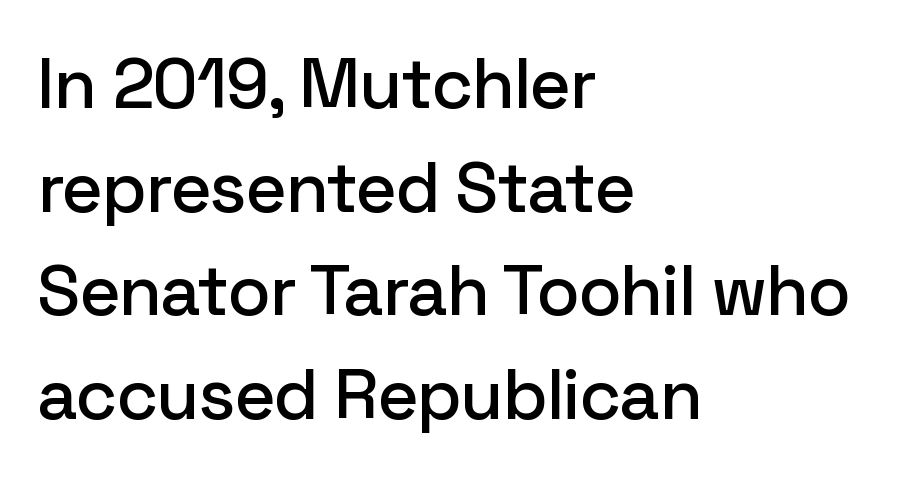
Q: Is the text italic (slanted)? A: No, it is upright.
Q: Is the typeface a serif or a sans-serif typeface? A: Sans-serif.
Q: Is the text underlined? A: No.
Q: How is the paragraph aligned? A: Left-aligned.
Q: Is the spacing between letters normal or unusually wide? A: Normal.
Q: Is the spacing between lines tight, normal or loose? A: Normal.
Q: Width (condensed, normal, or wide)? A: Normal.
Q: Stroke contrast? A: Low.
Q: x-height? A: Medium.
Q: Monospaced? A: No.
